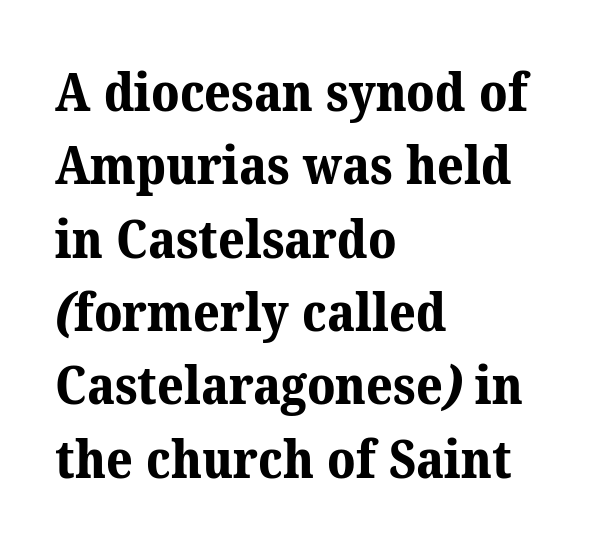
{"serif": "yes", "bold": "yes", "weight": "bold", "width": "normal", "stroke_contrast": "medium", "x_height": "medium", "monospaced": "no", "underline": "no", "align": "left", "line_spacing": "normal", "line_spacing_ratio": 1.41, "letter_spacing": "normal", "letter_spacing_em": 0.0, "glyph_px": 52}
